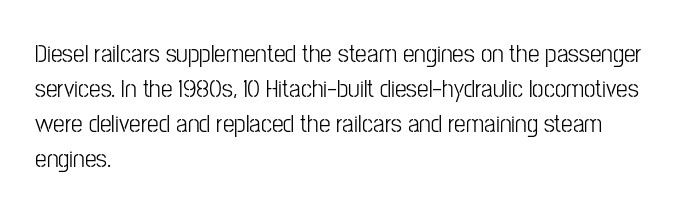
The image shows 26 px text type, upright; set left-aligned, normal line spacing (1.35x), normal letter spacing, not underlined.
